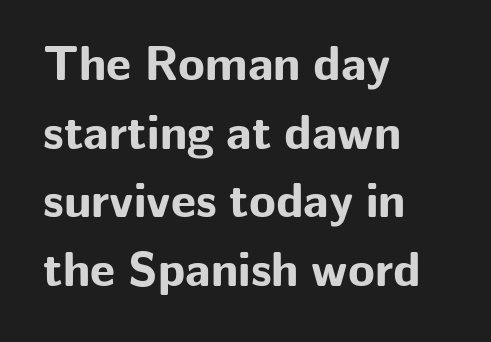
Varying glyph widths throughout — classic text-font behaviour. Compared with a centered layout, this one pins lines to the left instead. Spacing between characters is what you'd get straight out of the box. Stroke terminals: plain, sans-serif.
